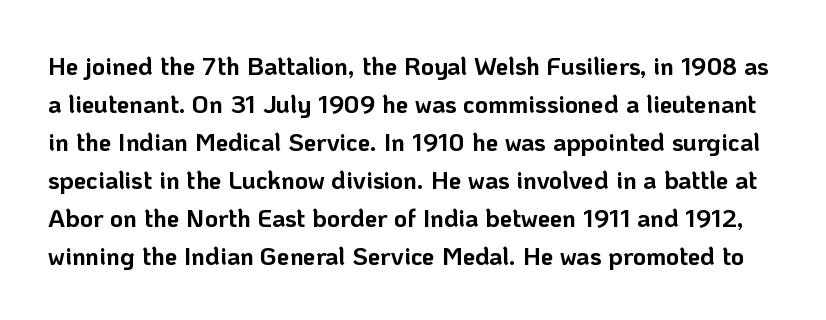
The words here are not underlined. The typesetting leans heavy: a genuine bold. The lines sit at an ordinary, default distance from one another. Observe the ordinary spacing: letters are neighbours, not strangers. Vertical strokes here are truly vertical.
